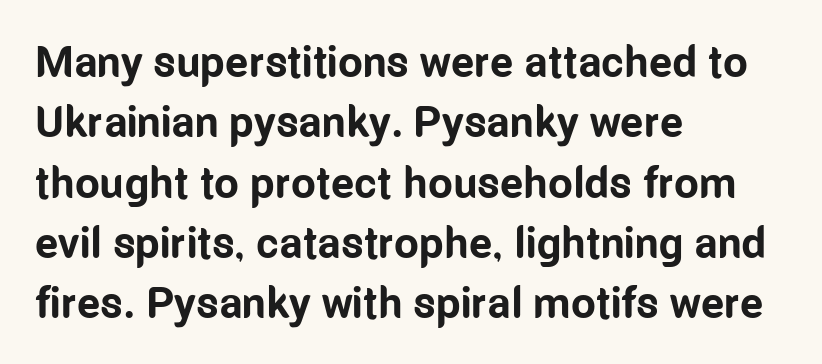
{"serif": "no", "italic": "no", "bold": "yes", "weight": "bold", "width": "condensed", "stroke_contrast": "low", "x_height": "medium", "monospaced": "no", "underline": "no", "align": "left", "line_spacing": "normal", "line_spacing_ratio": 1.37, "letter_spacing": "normal", "letter_spacing_em": 0.0, "glyph_px": 44}
